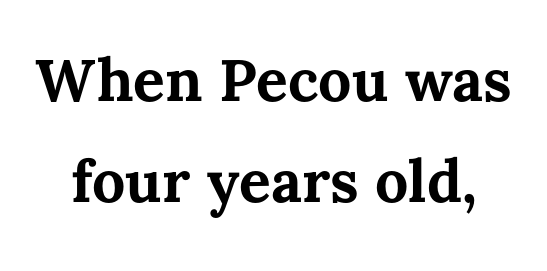
The image shows 59 px bold type, upright; set line spacing 1.72x, normal letter spacing, not underlined; medium stroke contrast and a medium x-height.
